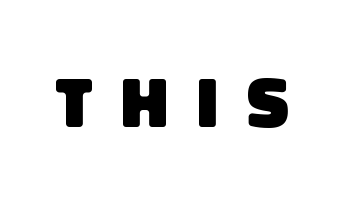
Words appear elongated and porous because spacing is wide. As a designer I'd log this as weight 700, bold. Classification — sans serif. Each letter keeps its own natural width here, so spacing adapts to shape.
